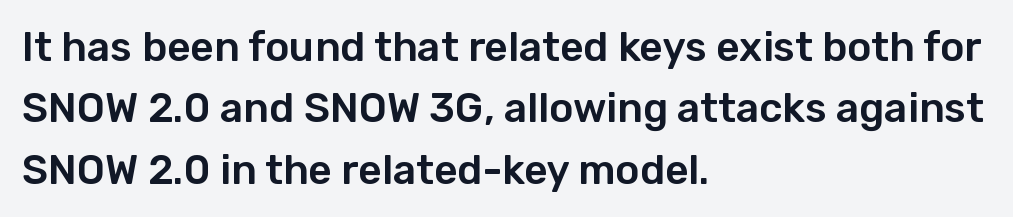
{"serif": "no", "italic": "no", "width": "normal", "stroke_contrast": "low", "x_height": "medium", "monospaced": "no", "underline": "no", "align": "left", "line_spacing": "normal", "line_spacing_ratio": 1.5, "letter_spacing": "normal", "letter_spacing_em": 0.0, "glyph_px": 41}
